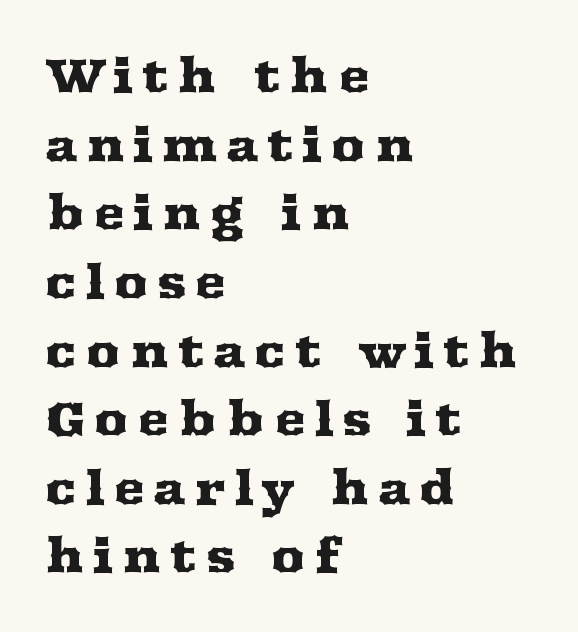
The image shows 48 px wide serif type, upright; set left-aligned, normal line spacing (1.43x), not underlined; medium stroke contrast and a medium x-height.
